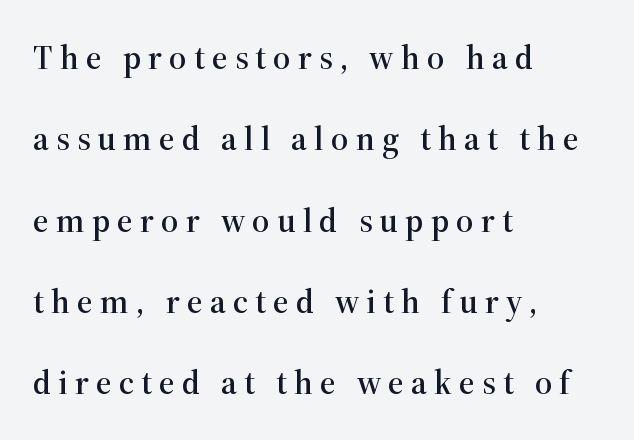
{"serif": "yes", "italic": "no", "width": "normal", "stroke_contrast": "high", "x_height": "medium", "monospaced": "no", "underline": "no", "align": "left", "line_spacing": "loose", "line_spacing_ratio": 2.39, "letter_spacing": "wide", "letter_spacing_em": 0.21, "glyph_px": 34}
